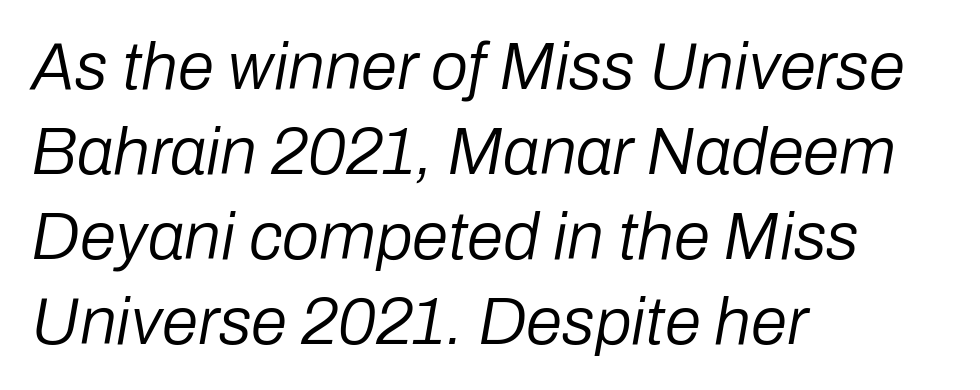
Q: Is the text bold? A: No.
Q: Is the text italic (slanted)? A: Yes, it leans right by about 10 degrees.
Q: Is the text underlined? A: No.
Q: How is the paragraph aligned? A: Left-aligned.
Q: Is the spacing between letters normal or unusually wide? A: Normal.
Q: Is the spacing between lines tight, normal or loose? A: Normal.
Q: Width (condensed, normal, or wide)? A: Normal.
Q: Stroke contrast? A: Low.
Q: x-height? A: Medium.
Q: Monospaced? A: No.
